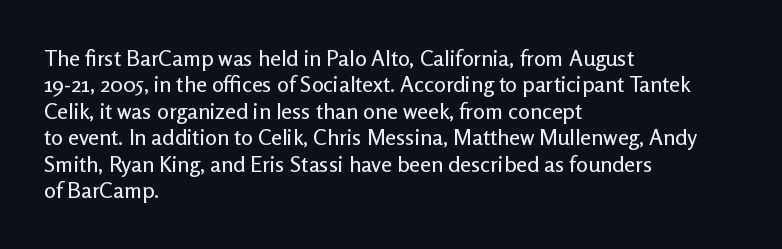
Q: Is the text italic (slanted)? A: No, it is upright.
Q: Is the text underlined? A: No.
Q: How is the paragraph aligned? A: Left-aligned.
Q: Is the spacing between letters normal or unusually wide? A: Normal.
